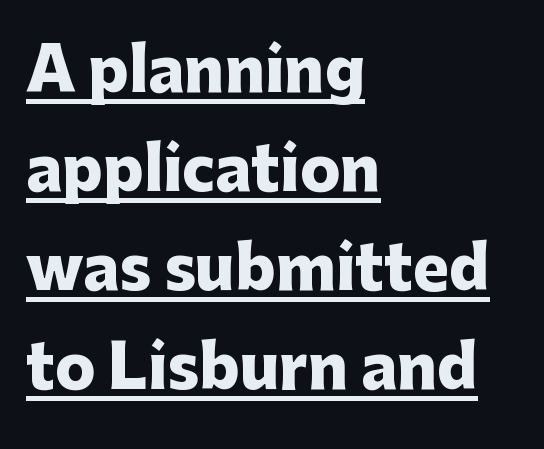
Q: Is the text bold? A: Yes.
Q: Is the text italic (slanted)? A: No, it is upright.
Q: Is the typeface a serif or a sans-serif typeface? A: Sans-serif.
Q: Is the text underlined? A: Yes.
Q: How is the paragraph aligned? A: Left-aligned.
Q: Is the spacing between letters normal or unusually wide? A: Normal.
Q: Is the spacing between lines tight, normal or loose? A: Normal.
Q: Width (condensed, normal, or wide)? A: Normal.
Q: Stroke contrast? A: Low.
Q: x-height? A: Medium.
Q: Monospaced? A: No.
